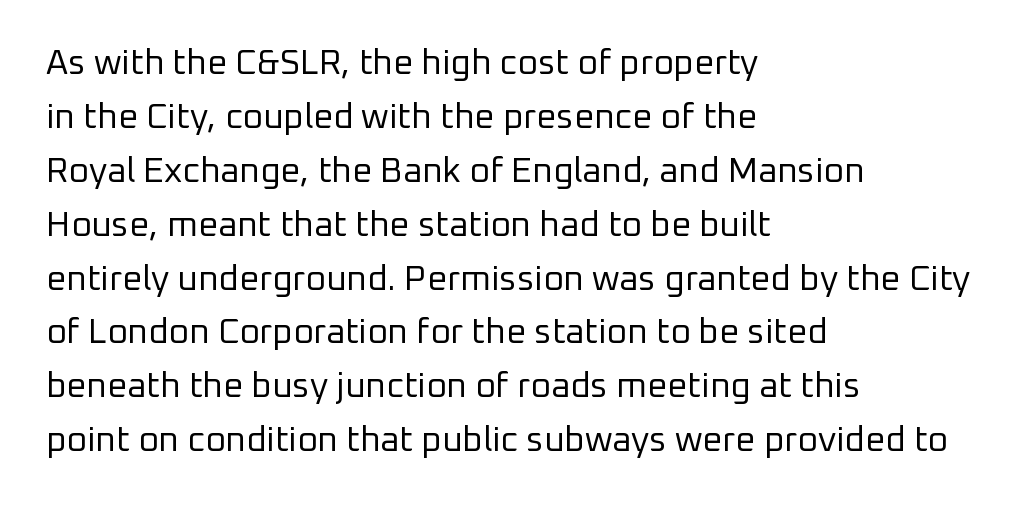
The glyphs are unaccompanied by any horizontal stroke below them. Regarding serifs, this sample does without them. The designer left line spacing at the default. What stands out about the letter spacing? Nothing — it is the standard amount. Each letter keeps its own natural width here, so spacing adapts to shape. These lines stack with their left ends in a neat column.
